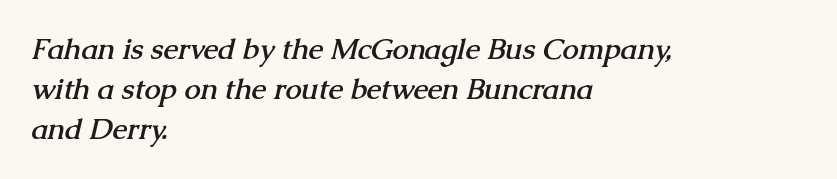
Q: Is the text bold? A: Yes.
Q: Is the typeface a serif or a sans-serif typeface? A: Serif.
Q: Is the text underlined? A: No.
Q: How is the paragraph aligned? A: Left-aligned.
Q: Is the spacing between letters normal or unusually wide? A: Normal.
Q: Is the spacing between lines tight, normal or loose? A: Normal.
Q: Width (condensed, normal, or wide)? A: Normal.
Q: Stroke contrast? A: Medium.
Q: x-height? A: Medium.
Q: Monospaced? A: No.
